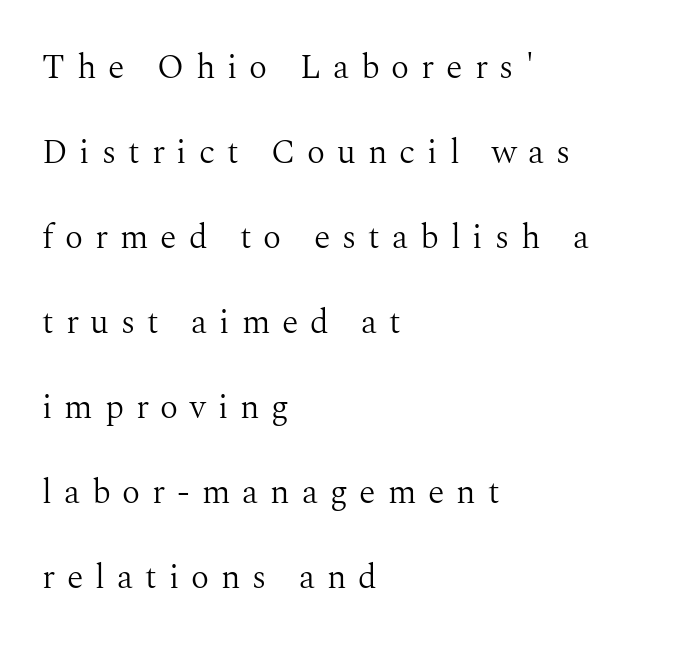
Old-style or modern, the face here clearly has serifs. Underline: absent. The ragged edge is on the right, which tells us the setting is flush left. Honestly, the rows look like they've been pulled way apart. Proportional: the letters do not fall into vertical columns. The lettering holds an erect, upright posture throughout.
